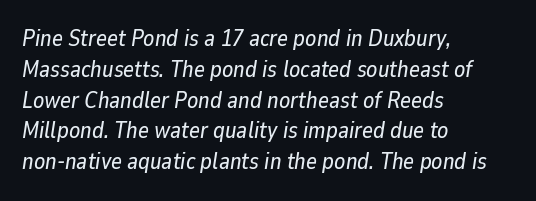
{"italic": "yes", "lean": "right", "slant_degrees": 9, "underline": "no", "align": "left", "line_spacing": "normal", "line_spacing_ratio": 1.34, "letter_spacing": "normal", "letter_spacing_em": 0.0, "glyph_px": 23}
